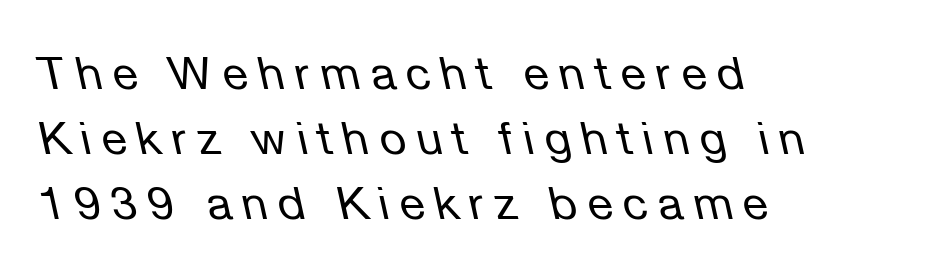
Q: Is the text bold? A: No.
Q: Is the text italic (slanted)? A: Yes, it leans left by about 12 degrees.
Q: Is the text underlined? A: No.
Q: How is the paragraph aligned? A: Left-aligned.
Q: Is the spacing between letters normal or unusually wide? A: Unusually wide.
Q: Is the spacing between lines tight, normal or loose? A: Normal.
Q: Width (condensed, normal, or wide)? A: Normal.
Q: Stroke contrast? A: Low.
Q: x-height? A: Medium.
Q: Monospaced? A: No.
